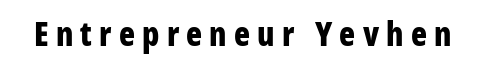
Varying glyph widths throughout — classic text-font behaviour. The sample has been set heavy, in full bold. Inter-character spacing is expanded well beyond the font's built-in metrics. The axis of the letterforms is exactly vertical. The words here are not underlined. Typographically, this falls in the sans-serif category.
